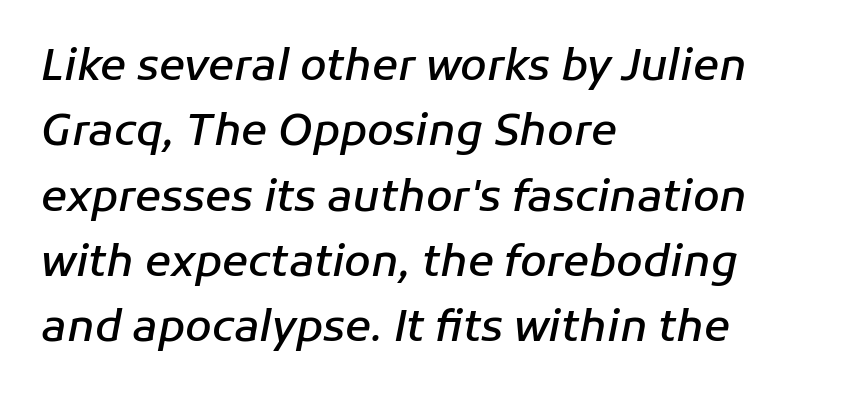
Q: Is the text bold? A: Semi-bold.
Q: Is the text italic (slanted)? A: Yes, it leans right by about 11 degrees.
Q: Is the text underlined? A: No.
Q: How is the paragraph aligned? A: Left-aligned.
Q: Is the spacing between letters normal or unusually wide? A: Normal.
Q: Is the spacing between lines tight, normal or loose? A: Normal.
Q: Width (condensed, normal, or wide)? A: Normal.
Q: Stroke contrast? A: Low.
Q: x-height? A: Medium.
Q: Monospaced? A: No.
